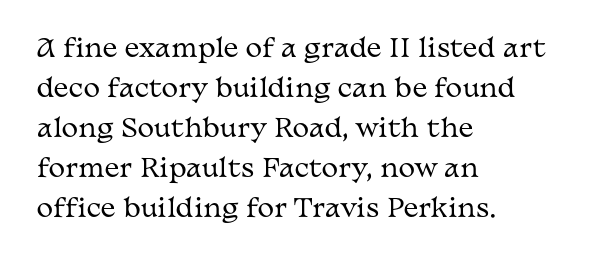
The image shows 25 px text type, upright; set left-aligned, normal line spacing (1.6x), normal letter spacing, not underlined.
